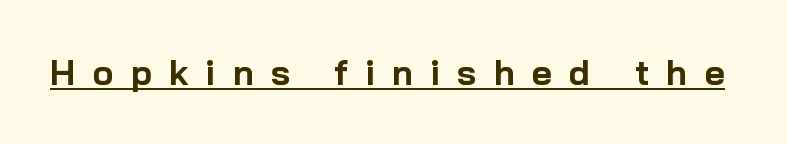
Think of a printed novel: that variable character pitch is what you see here. Check where the strokes stop: nothing finishes them off — pure sans. The passage shown has open, widely tracked lettering throughout. Underline: present. The typography opts for an upright posture over an oblique one. Every letter is thick-stroked: bold, no question.
